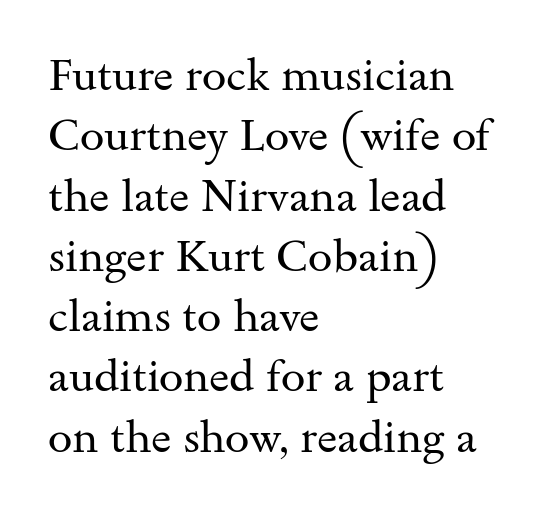
{"serif": "yes", "italic": "no", "bold": "no", "weight": "regular", "width": "wide", "stroke_contrast": "medium", "x_height": "small", "monospaced": "no", "underline": "no", "align": "left", "line_spacing": "normal", "line_spacing_ratio": 1.37, "letter_spacing": "normal", "letter_spacing_em": 0.0, "glyph_px": 44}
